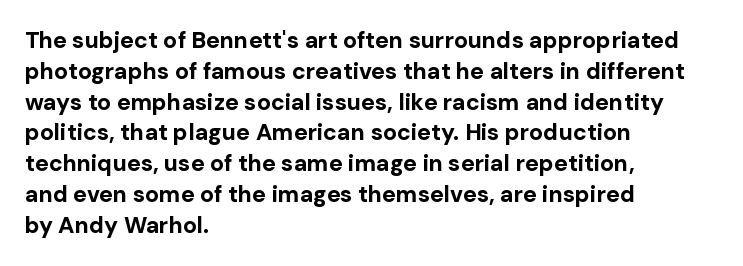
It's the straight-up-and-down kind of type. Descender tails drop into unmarked territory. Weight check: bold — yes, fully. Line beginnings align vertically; line endings do not.
